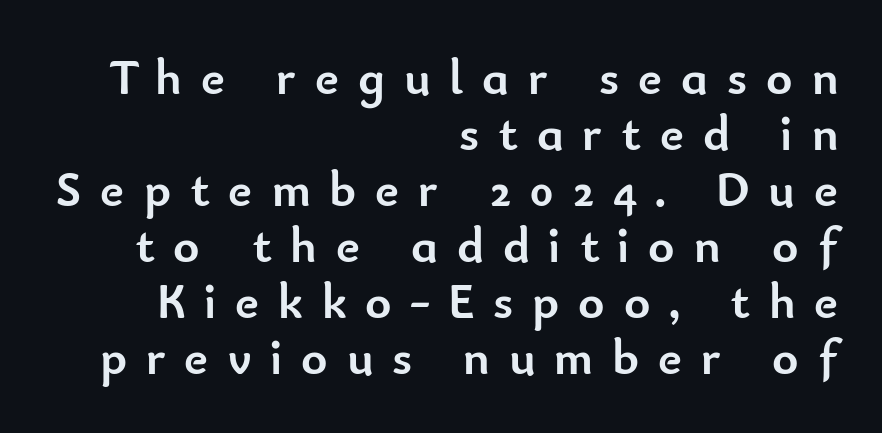
Q: Is the text bold? A: Yes.
Q: Is the text italic (slanted)? A: No, it is upright.
Q: Is the typeface a serif or a sans-serif typeface? A: Sans-serif.
Q: Is the text underlined? A: No.
Q: How is the paragraph aligned? A: Right-aligned.
Q: Is the spacing between letters normal or unusually wide? A: Unusually wide.
Q: Is the spacing between lines tight, normal or loose? A: Tight.
Q: Width (condensed, normal, or wide)? A: Normal.
Q: Stroke contrast? A: Low.
Q: x-height? A: Small.
Q: Monospaced? A: No.
